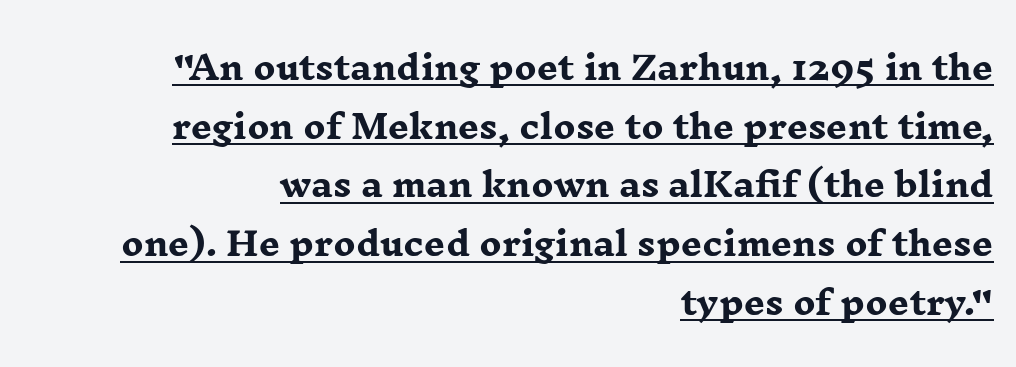
{"serif": "yes", "italic": "no", "bold": "yes", "weight": "heavy", "width": "wide", "stroke_contrast": "low", "x_height": "medium", "monospaced": "no", "underline": "yes", "align": "right", "line_spacing_ratio": 1.78, "letter_spacing": "normal", "letter_spacing_em": 0.0, "glyph_px": 33}
